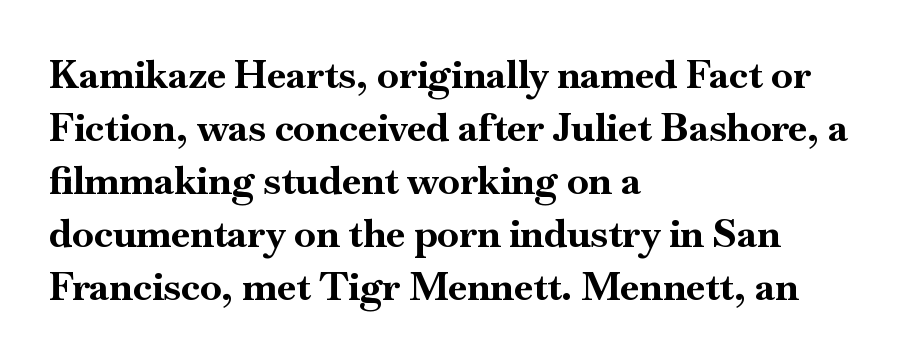
Q: Is the text bold? A: Yes.
Q: Is the text italic (slanted)? A: No, it is upright.
Q: Is the typeface a serif or a sans-serif typeface? A: Serif.
Q: Is the text underlined? A: No.
Q: How is the paragraph aligned? A: Left-aligned.
Q: Is the spacing between letters normal or unusually wide? A: Normal.
Q: Is the spacing between lines tight, normal or loose? A: Normal.
Q: Width (condensed, normal, or wide)? A: Normal.
Q: Stroke contrast? A: High.
Q: x-height? A: Small.
Q: Monospaced? A: No.
